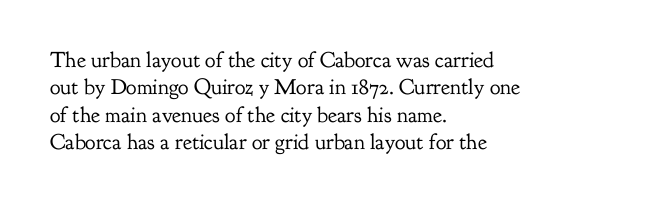
The image shows 22 px text type, upright; set left-aligned, line spacing 1.24x, normal letter spacing, not underlined.
